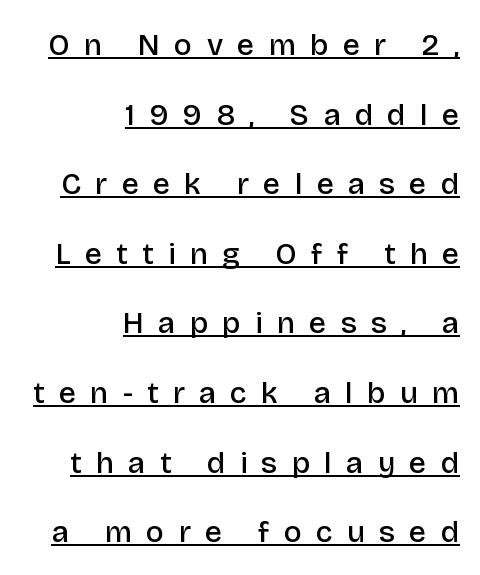
The image shows 30 px semibold sans-serif type, upright; set right-aligned, loose line spacing (2.32x), unusually wide letter spacing (+0.48 em), underlined; low stroke contrast and a large x-height.
